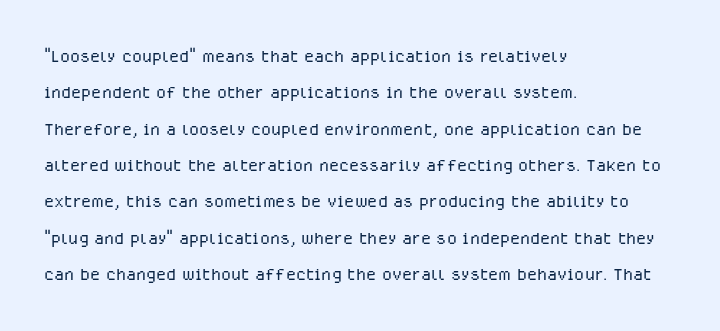
{"italic": "no", "bold": "no", "underline": "no", "align": "left", "line_spacing": "normal", "line_spacing_ratio": 1.58, "letter_spacing": "normal", "letter_spacing_em": 0.0, "glyph_px": 23}
